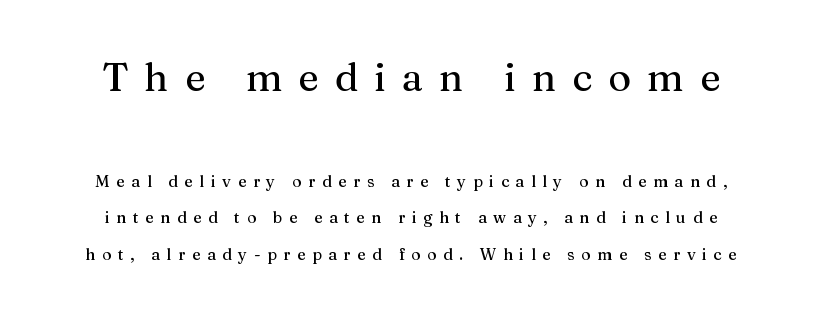
{"serif": "yes", "italic": "no", "width": "normal", "stroke_contrast": "medium", "x_height": "medium", "monospaced": "no", "underline": "no", "line_spacing": "loose", "line_spacing_ratio": 2.26, "letter_spacing": "wide", "letter_spacing_em": 0.41, "larger_block": "first", "size_ratio": 2.44, "glyph_px": 39}
